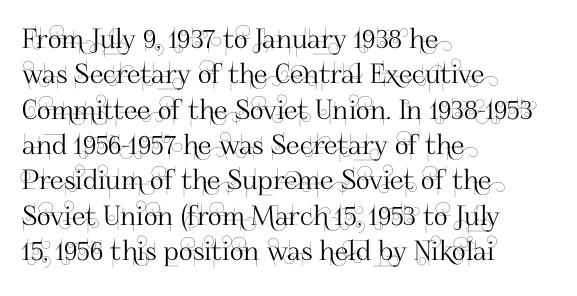
Q: Is the text italic (slanted)? A: No, it is upright.
Q: Is the text underlined? A: No.
Q: How is the paragraph aligned? A: Left-aligned.
Q: Is the spacing between letters normal or unusually wide? A: Normal.
Q: Is the spacing between lines tight, normal or loose? A: Normal.
